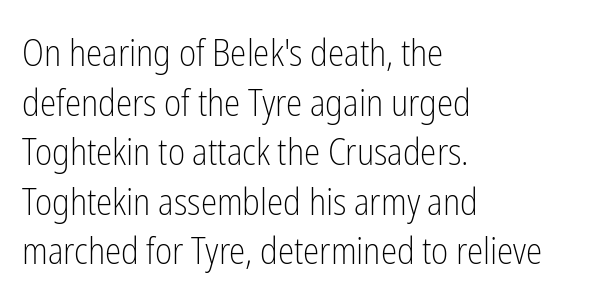
This sample uses an upright cut, with every glyph sitting square on the baseline. Regular leading. The face used here is a sans, in the tradition of grotesques and geometrics. The passage is arranged the way most books set body copy — flush left.
